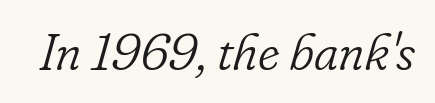
The image shows 51 px light serif type, italic (leaning right); set normal letter spacing, not underlined; low stroke contrast and a small x-height.
